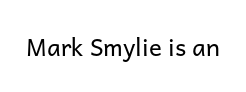
Q: Is the text bold? A: No.
Q: Is the text italic (slanted)? A: No, it is upright.
Q: Is the text underlined? A: No.
Q: Is the spacing between letters normal or unusually wide? A: Normal.
